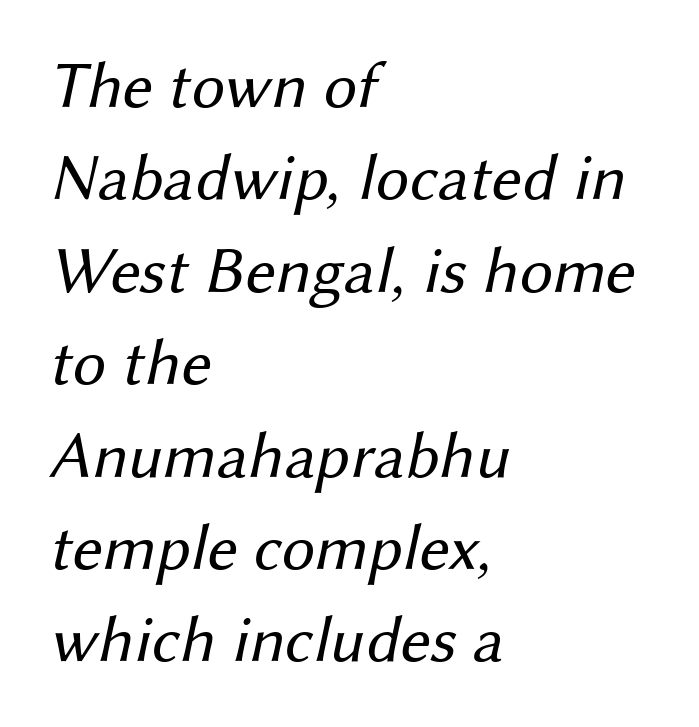
{"serif": "no", "bold": "no", "weight": "regular", "width": "normal", "stroke_contrast": "medium", "x_height": "medium", "monospaced": "no", "underline": "no", "align": "left", "line_spacing": "normal", "line_spacing_ratio": 1.4, "letter_spacing": "normal", "letter_spacing_em": 0.0, "glyph_px": 66}
